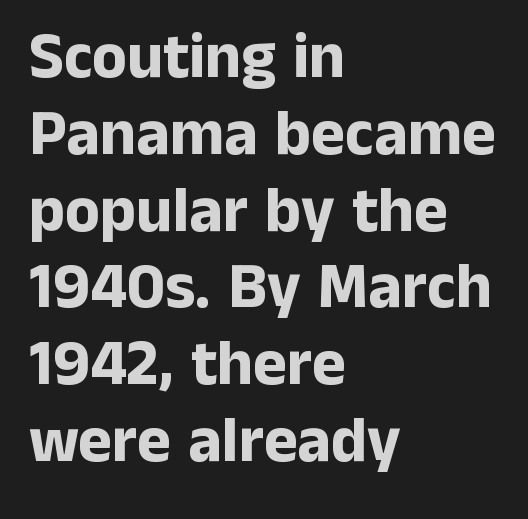
The image shows 64 px bold sans-serif type, upright; set left-aligned, line spacing 1.2x, normal letter spacing, not underlined; low stroke contrast and a medium x-height.
